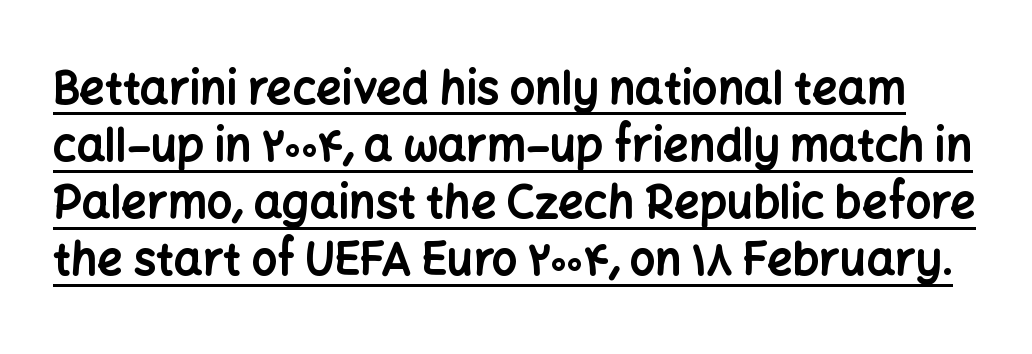
Does extra space separate the letters? No, they use regular spacing. Check the space under the baseline: a stroke is drawn there. Interline gaps are of average width in this sample. This sample uses an upright cut, with every glyph sitting square on the baseline.
